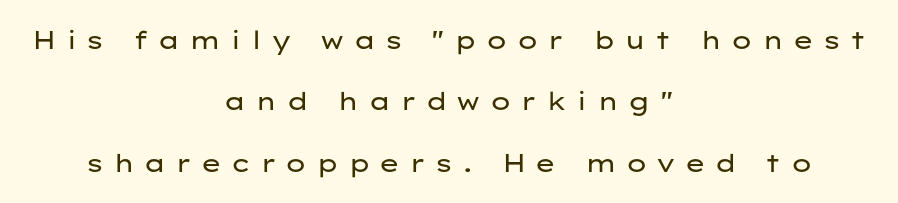
Q: Is the text bold? A: No.
Q: Is the text italic (slanted)? A: No, it is upright.
Q: Is the text underlined? A: No.
Q: How is the paragraph aligned? A: Centered.
Q: Is the spacing between letters normal or unusually wide? A: Unusually wide.
Q: Is the spacing between lines tight, normal or loose? A: Loose.
